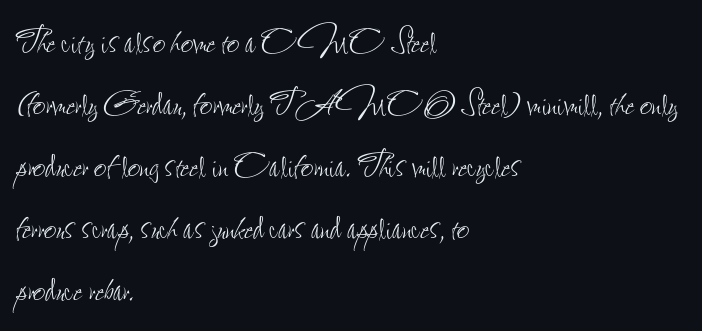
{"bold": "no", "weight": "thin", "width": "condensed", "stroke_contrast": "low", "x_height": "small", "monospaced": "no", "underline": "no", "align": "left", "line_spacing": "normal", "line_spacing_ratio": 1.41, "letter_spacing": "normal", "letter_spacing_em": 0.0, "glyph_px": 44}
